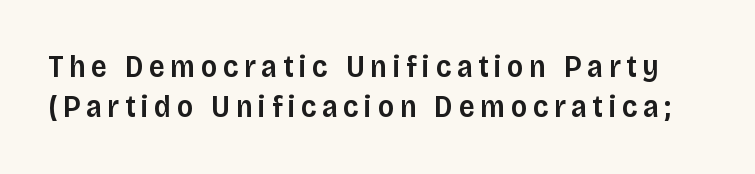
The image shows 31 px semibold sans-serif type, upright; set normal line spacing (1.29x), not underlined; low stroke contrast and a large x-height.
